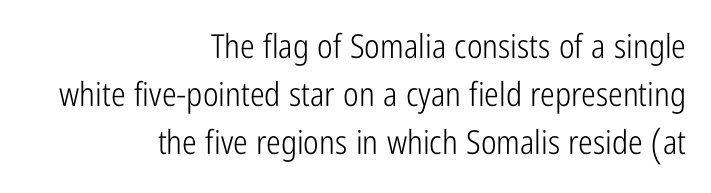
The image shows 33 px light, condensed sans-serif type, upright; set right-aligned, normal line spacing (1.46x), normal letter spacing, not underlined; low stroke contrast and a medium x-height.
